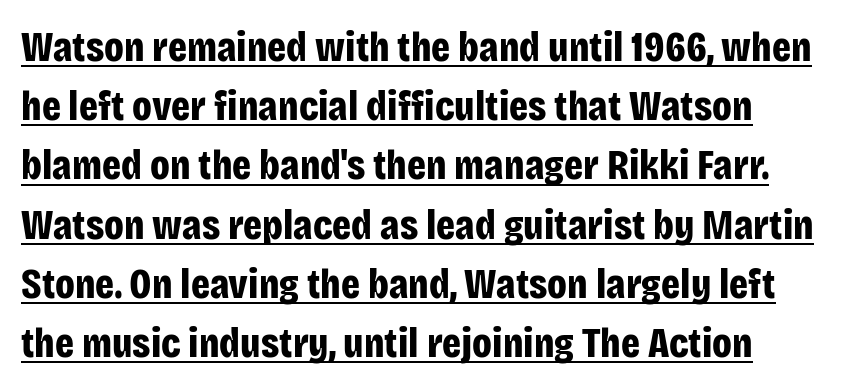
Q: Is the text bold? A: Yes.
Q: Is the text italic (slanted)? A: No, it is upright.
Q: Is the typeface a serif or a sans-serif typeface? A: Sans-serif.
Q: Is the text underlined? A: Yes.
Q: Is the spacing between letters normal or unusually wide? A: Normal.
Q: Is the spacing between lines tight, normal or loose? A: Normal.
Q: Width (condensed, normal, or wide)? A: Condensed.
Q: Stroke contrast? A: Low.
Q: x-height? A: Large.
Q: Monospaced? A: No.
